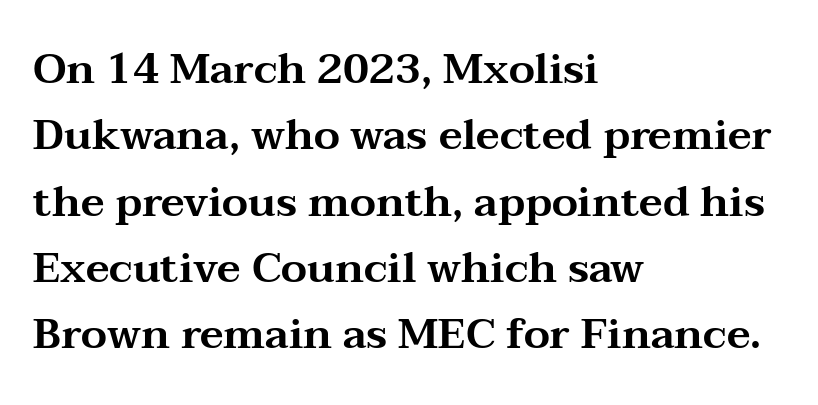
How would I describe the line gaps? Plain and ordinary. Casual observation: everything's shoved over to the left. Style check: upright. The gaps between neighbouring characters are ordinary and unremarkable. Character widths vary here, with narrow letters taking less room than wide ones.
